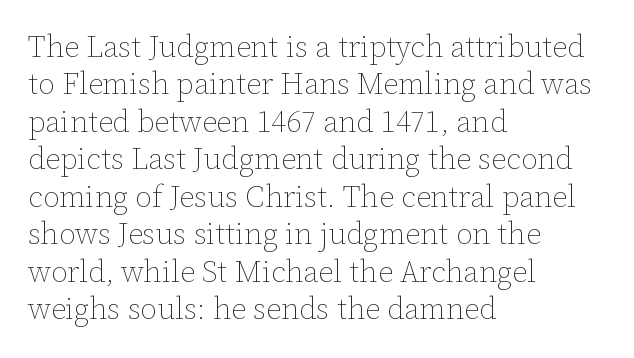
{"italic": "no", "bold": "no", "weight": "thin", "width": "normal", "stroke_contrast": "low", "x_height": "medium", "monospaced": "no", "underline": "no", "align": "left", "line_spacing": "normal", "line_spacing_ratio": 1.25, "letter_spacing": "normal", "letter_spacing_em": 0.0, "glyph_px": 30}
